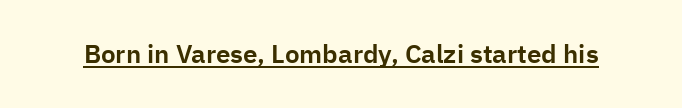
Q: Is the text italic (slanted)? A: No, it is upright.
Q: Is the text underlined? A: Yes.
Q: Is the spacing between letters normal or unusually wide? A: Normal.
